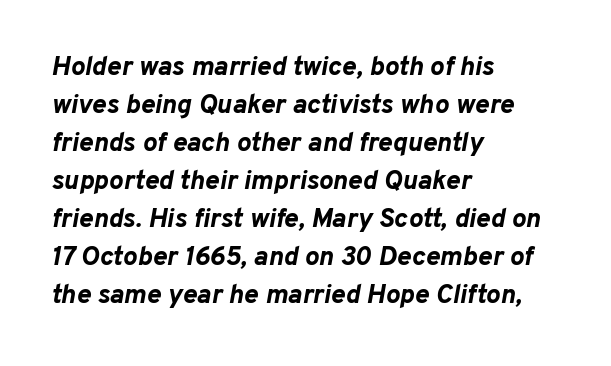
{"italic": "yes", "lean": "right", "slant_degrees": 10, "bold": "yes", "underline": "no", "align": "left", "line_spacing": "normal", "line_spacing_ratio": 1.41, "letter_spacing": "normal", "letter_spacing_em": 0.0, "glyph_px": 27}
